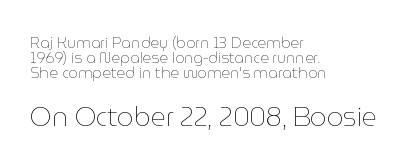
{"italic": "no", "bold": "no", "underline": "no", "align": "left", "line_spacing": "tight", "line_spacing_ratio": 1.0, "letter_spacing": "normal", "letter_spacing_em": 0.0, "larger_block": "second", "size_ratio": 1.73, "glyph_px": 26}
